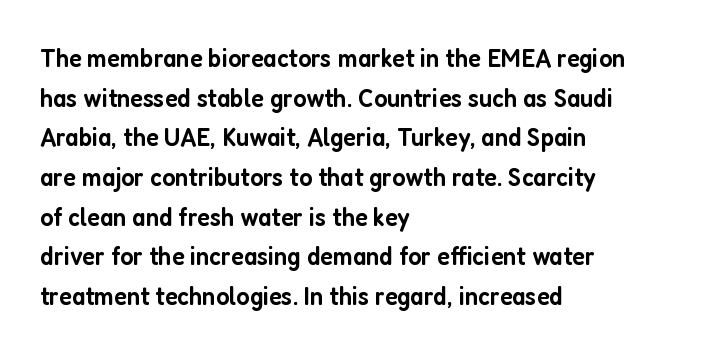
Q: Is the text bold? A: Semi-bold.
Q: Is the text italic (slanted)? A: No, it is upright.
Q: Is the text underlined? A: No.
Q: How is the paragraph aligned? A: Left-aligned.
Q: Is the spacing between letters normal or unusually wide? A: Normal.
Q: Is the spacing between lines tight, normal or loose? A: Normal.
